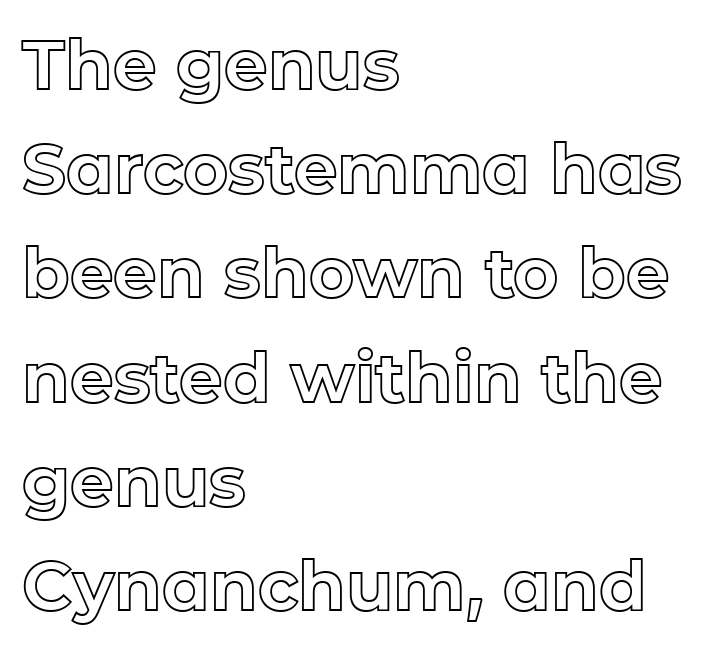
{"italic": "no", "width": "normal", "x_height": "medium", "monospaced": "no", "underline": "no", "align": "left", "line_spacing": "normal", "line_spacing_ratio": 1.51, "letter_spacing": "normal", "letter_spacing_em": 0.0, "glyph_px": 69}
